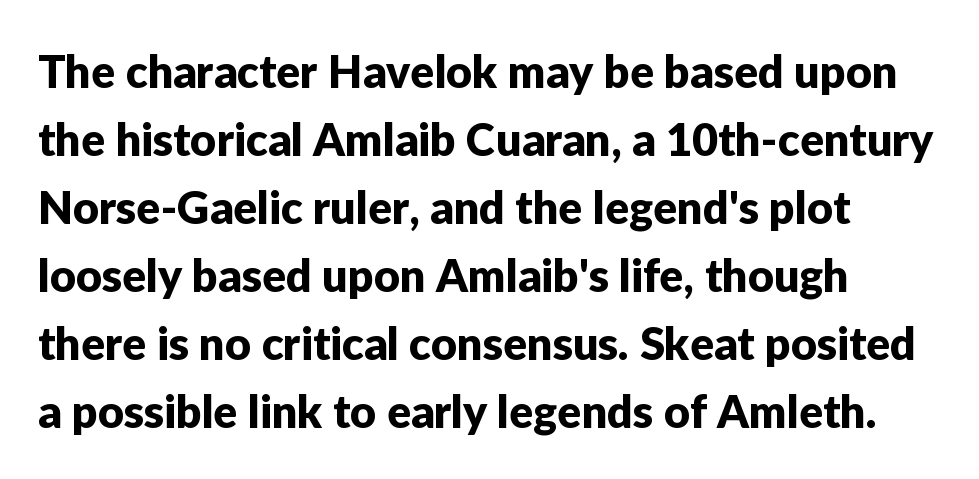
The image shows 45 px sans-serif type, upright; set left-aligned, normal line spacing (1.51x), normal letter spacing, not underlined; low stroke contrast and a medium x-height.
